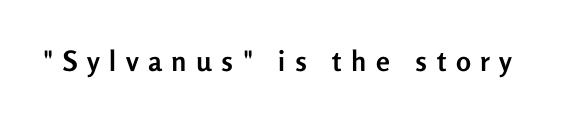
{"serif": "no", "italic": "no", "bold": "yes", "weight": "semibold", "width": "normal", "stroke_contrast": "low", "x_height": "medium", "monospaced": "no", "underline": "no", "letter_spacing": "wide", "letter_spacing_em": 0.34, "glyph_px": 28}
